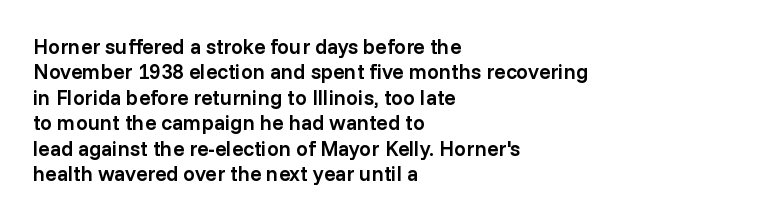
{"italic": "no", "bold": "semi", "underline": "no", "align": "left", "line_spacing_ratio": 1.21, "letter_spacing": "normal", "letter_spacing_em": 0.0, "glyph_px": 21}
